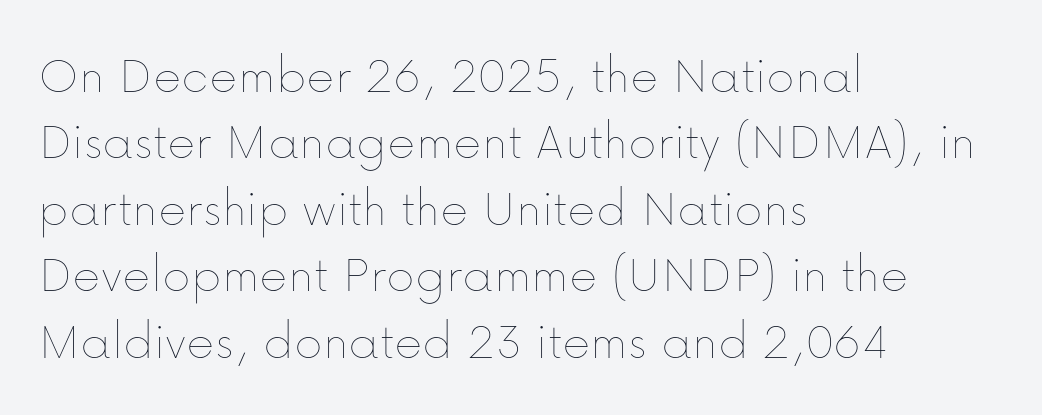
Q: Is the text bold? A: No.
Q: Is the text italic (slanted)? A: No, it is upright.
Q: Is the text underlined? A: No.
Q: How is the paragraph aligned? A: Left-aligned.
Q: Is the spacing between letters normal or unusually wide? A: Normal.
Q: Width (condensed, normal, or wide)? A: Normal.
Q: Stroke contrast? A: Low.
Q: x-height? A: Medium.
Q: Monospaced? A: No.
